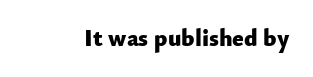
The image shows 24 px bold type, upright; set normal letter spacing, not underlined.
